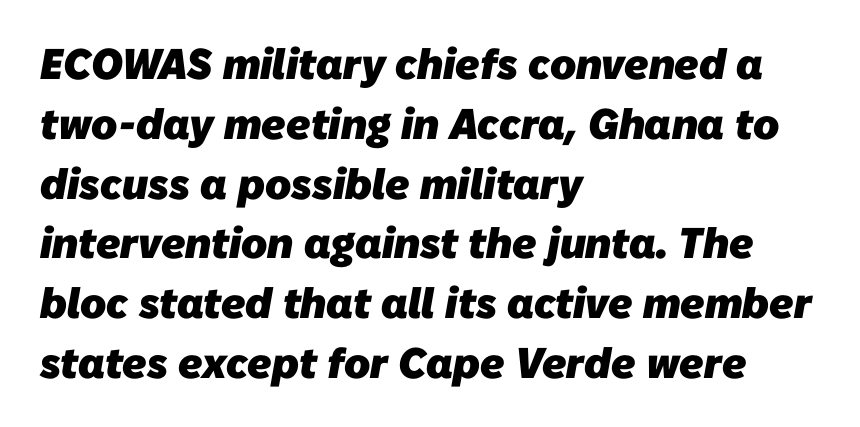
Alignment: flush left. Summary of weight: heavy, a full bold. Normally led — the rows are evenly, conventionally spaced. The gaps between neighbouring characters are ordinary and unremarkable. Varying glyph widths throughout — classic text-font behaviour. You can tell from the bare stems that sans-serif type was used.
